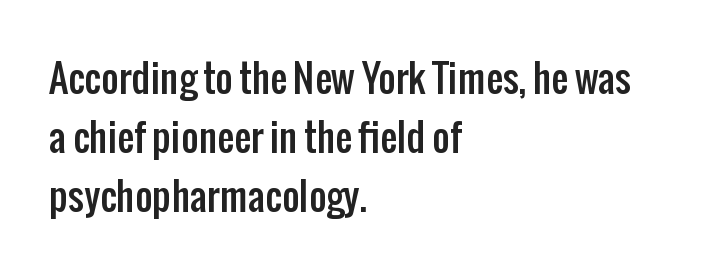
{"serif": "no", "italic": "no", "width": "condensed", "stroke_contrast": "low", "x_height": "medium", "monospaced": "no", "underline": "no", "align": "left", "line_spacing": "normal", "line_spacing_ratio": 1.55, "letter_spacing": "normal", "letter_spacing_em": 0.0, "glyph_px": 38}
